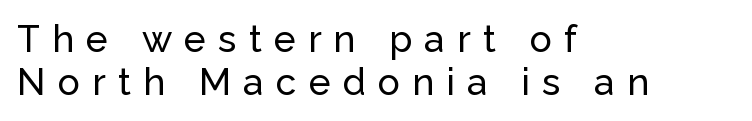
The passage shown is typed in a proportional face where columns would drift. One-word summary of the alignment: left. Each new line begins almost immediately beneath the previous one. The lettering stays uniformly vertical, giving the passage a roman look.
